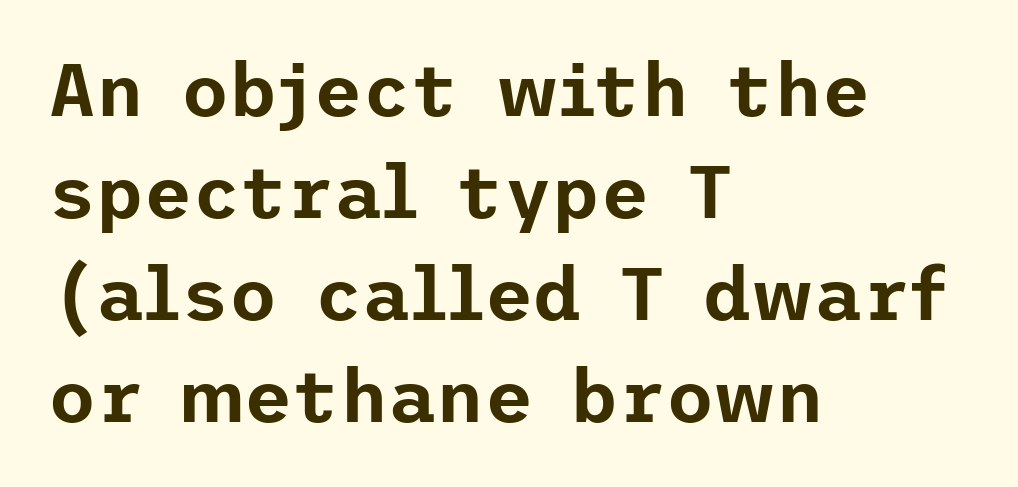
The image shows 74 px sans-serif type, upright; set left-aligned, normal line spacing (1.38x), normal letter spacing, not underlined; low stroke contrast and a medium x-height.
